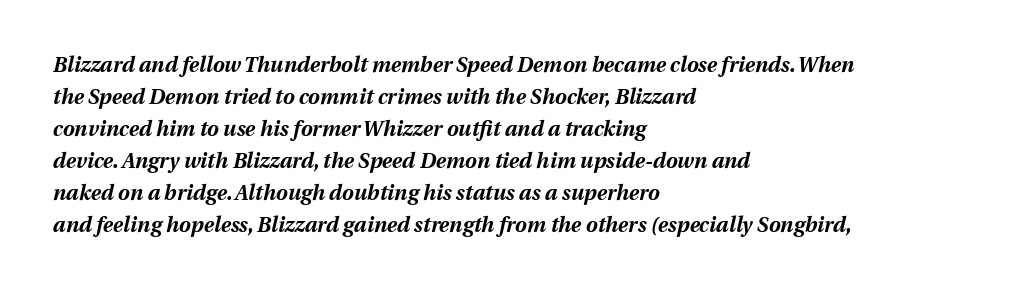
Characters are canted at an angle relative to the baseline's perpendicular. Stroke thickness is high; the sample reads as a true bold. Typeset ragged right — the left edge is the straight one. Quick note: interline space is typical. The glyphs are unaccompanied by any horizontal stroke below them.
